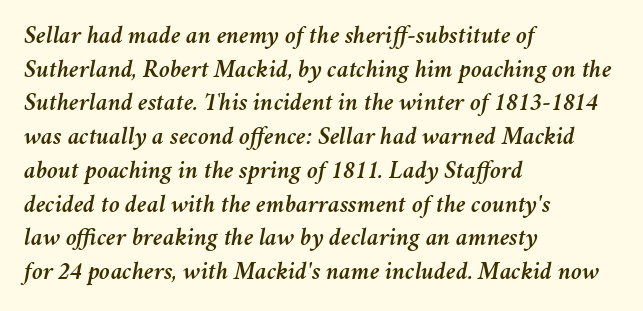
What's the leading like? Ordinary, nothing unusual. A bare baseline throughout the passage. There is no visible air inserted between adjacent glyphs. The axis of the letterforms is tilted away from vertical.
